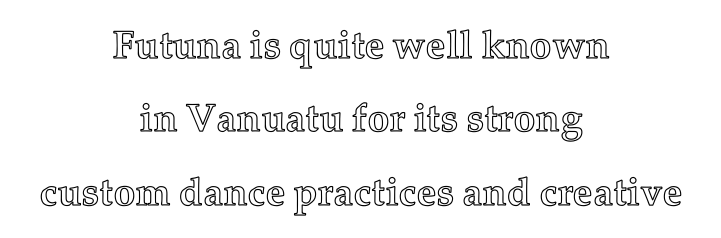
Q: Is the text italic (slanted)? A: No, it is upright.
Q: Is the text underlined? A: No.
Q: How is the paragraph aligned? A: Centered.
Q: Is the spacing between letters normal or unusually wide? A: Normal.
Q: Width (condensed, normal, or wide)? A: Normal.
Q: x-height? A: Medium.
Q: Monospaced? A: No.
